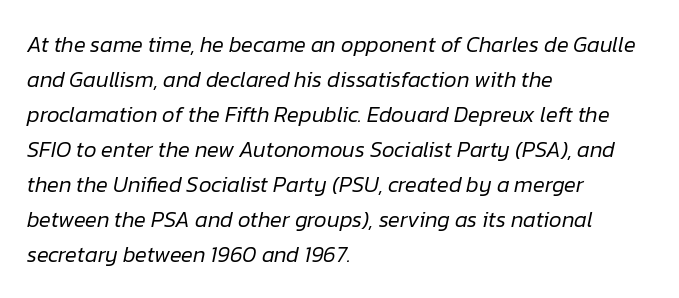
{"italic": "yes", "lean": "right", "slant_degrees": 12, "bold": "no", "underline": "no", "align": "left", "line_spacing": "normal", "line_spacing_ratio": 1.59, "letter_spacing": "normal", "letter_spacing_em": 0.0, "glyph_px": 22}
